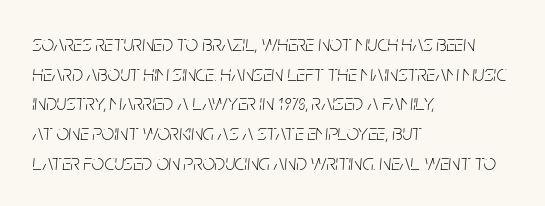
Q: Is the text bold? A: No.
Q: Is the text italic (slanted)? A: Yes, it leans right by about 5 degrees.
Q: Is the text underlined? A: No.
Q: How is the paragraph aligned? A: Left-aligned.
Q: Is the spacing between letters normal or unusually wide? A: Normal.
Q: Is the spacing between lines tight, normal or loose? A: Normal.
